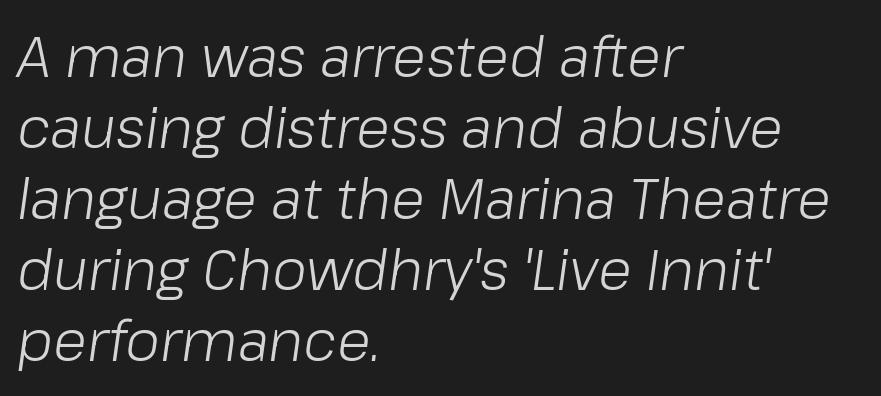
The image shows 56 px light type, italic (leaning right); set left-aligned, normal line spacing (1.27x), normal letter spacing, not underlined; low stroke contrast and a medium x-height.
